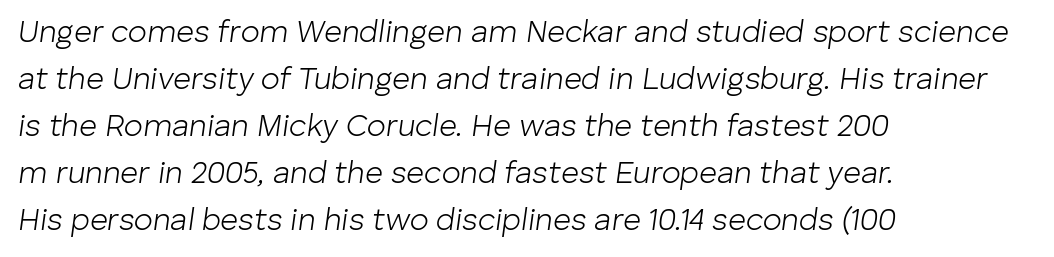
Q: Is the text bold? A: No.
Q: Is the text italic (slanted)? A: Yes, it leans right by about 8 degrees.
Q: Is the text underlined? A: No.
Q: How is the paragraph aligned? A: Left-aligned.
Q: Is the spacing between letters normal or unusually wide? A: Normal.
Q: Is the spacing between lines tight, normal or loose? A: Normal.
Q: Width (condensed, normal, or wide)? A: Normal.
Q: Stroke contrast? A: Low.
Q: x-height? A: Medium.
Q: Monospaced? A: No.
